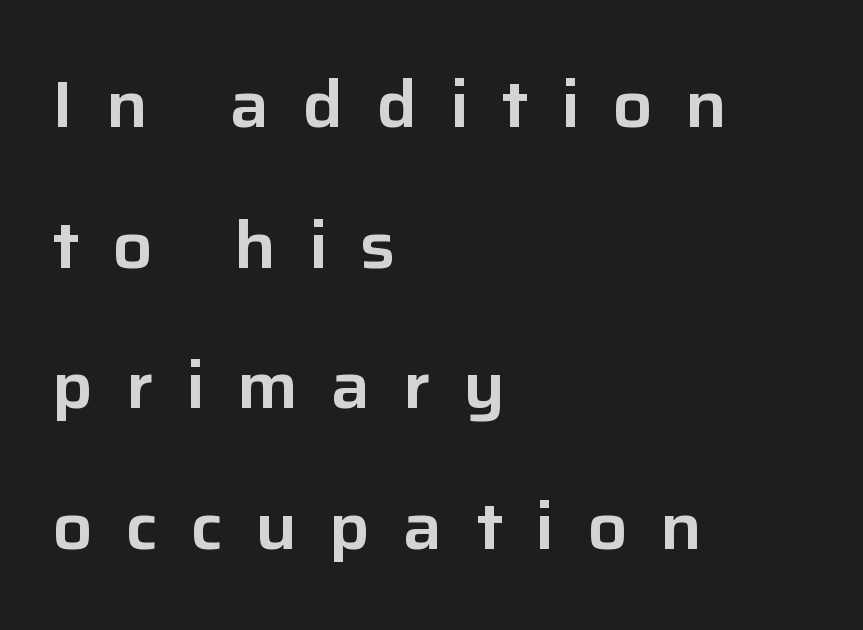
Q: Is the text italic (slanted)? A: No, it is upright.
Q: Is the typeface a serif or a sans-serif typeface? A: Sans-serif.
Q: Is the text underlined? A: No.
Q: How is the paragraph aligned? A: Left-aligned.
Q: Is the spacing between letters normal or unusually wide? A: Unusually wide.
Q: Is the spacing between lines tight, normal or loose? A: Loose.
Q: Width (condensed, normal, or wide)? A: Normal.
Q: Stroke contrast? A: Low.
Q: x-height? A: Medium.
Q: Monospaced? A: No.
